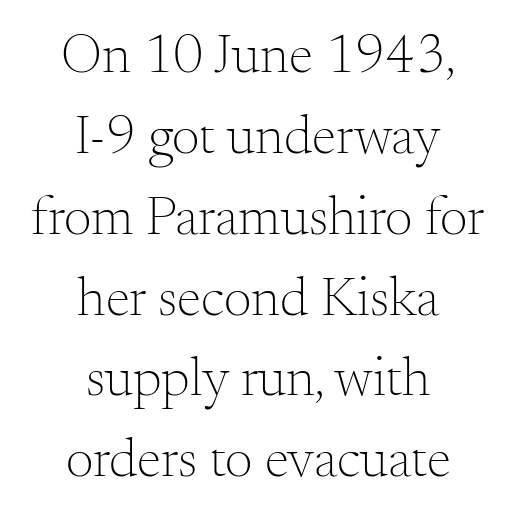
Q: Is the text bold? A: No.
Q: Is the text italic (slanted)? A: No, it is upright.
Q: Is the typeface a serif or a sans-serif typeface? A: Serif.
Q: Is the text underlined? A: No.
Q: How is the paragraph aligned? A: Centered.
Q: Is the spacing between letters normal or unusually wide? A: Normal.
Q: Is the spacing between lines tight, normal or loose? A: Normal.
Q: Width (condensed, normal, or wide)? A: Normal.
Q: Stroke contrast? A: Medium.
Q: x-height? A: Small.
Q: Monospaced? A: No.
